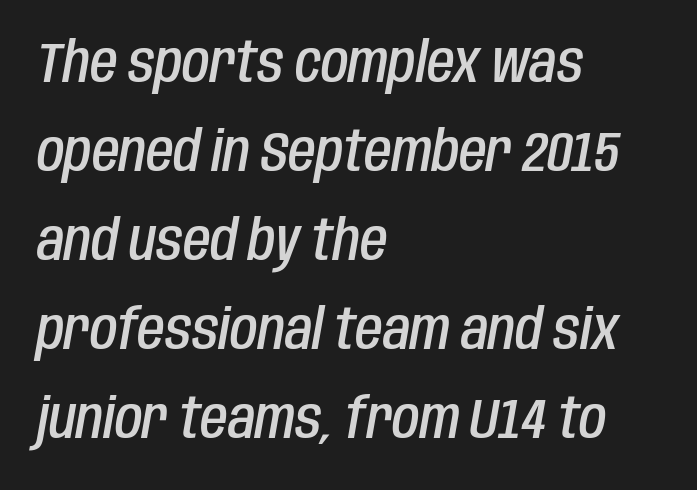
Compared with typical paragraphs, the rows here are spaced about the same. Semibold letterforms, between regular and bold. The typography opts for an oblique posture over an upright one. A typesetter would call this proportional, since set widths differ per character. The text block is weighted toward the left margin, trailing off unevenly rightward.
